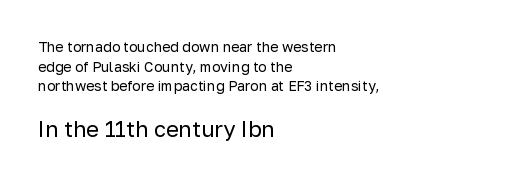
{"italic": "no", "bold": "no", "underline": "no", "align": "left", "line_spacing": "normal", "line_spacing_ratio": 1.41, "letter_spacing": "normal", "letter_spacing_em": 0.0, "larger_block": "second", "size_ratio": 1.57, "glyph_px": 22}
